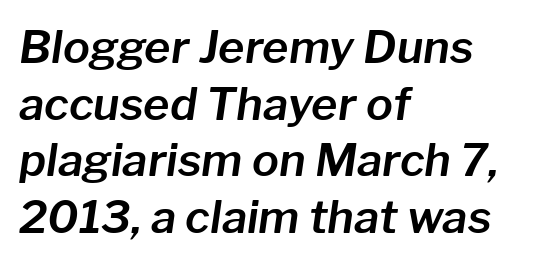
The image shows 45 px text type, italic (leaning right); set left-aligned, normal line spacing (1.26x), normal letter spacing, not underlined; low stroke contrast and a medium x-height.
